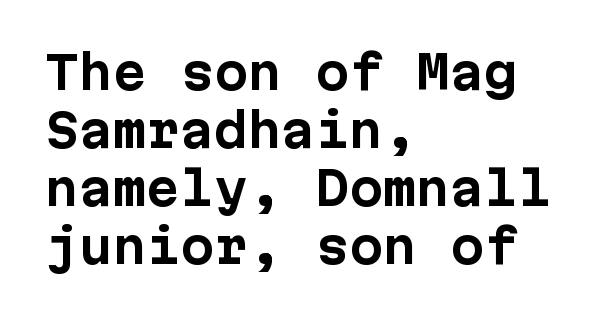
{"serif": "no", "italic": "no", "bold": "yes", "weight": "bold", "width": "normal", "stroke_contrast": "low", "x_height": "medium", "monospaced": "yes", "underline": "no", "align": "left", "line_spacing": "normal", "line_spacing_ratio": 1.29, "letter_spacing": "normal", "letter_spacing_em": 0.0, "glyph_px": 45}
